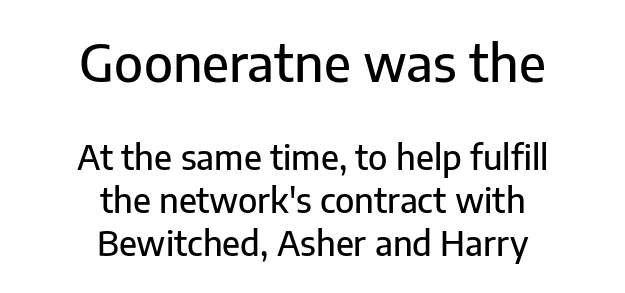
Q: Is the text italic (slanted)? A: No, it is upright.
Q: Is the typeface a serif or a sans-serif typeface? A: Sans-serif.
Q: Is the text underlined? A: No.
Q: How is the paragraph aligned? A: Centered.
Q: Is the spacing between letters normal or unusually wide? A: Normal.
Q: Is the spacing between lines tight, normal or loose? A: Normal.
Q: Which block of text is set in a larger size, the first (top) or the second (bottom)? A: The first (top) one.
Q: Width (condensed, normal, or wide)? A: Normal.
Q: Stroke contrast? A: Low.
Q: x-height? A: Medium.
Q: Monospaced? A: No.
